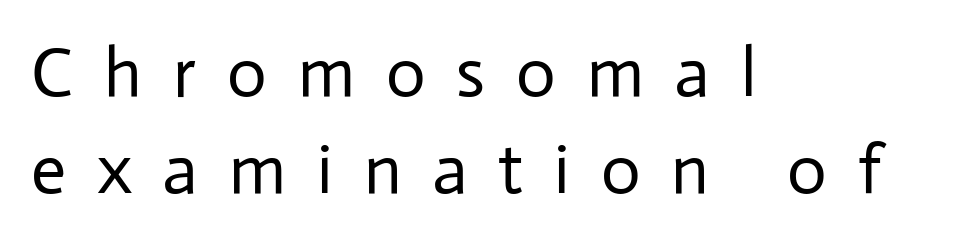
Q: Is the text bold? A: No.
Q: Is the text italic (slanted)? A: No, it is upright.
Q: Is the typeface a serif or a sans-serif typeface? A: Sans-serif.
Q: Is the text underlined? A: No.
Q: How is the paragraph aligned? A: Left-aligned.
Q: Is the spacing between letters normal or unusually wide? A: Unusually wide.
Q: Is the spacing between lines tight, normal or loose? A: Normal.
Q: Width (condensed, normal, or wide)? A: Normal.
Q: Stroke contrast? A: Low.
Q: x-height? A: Medium.
Q: Monospaced? A: No.
